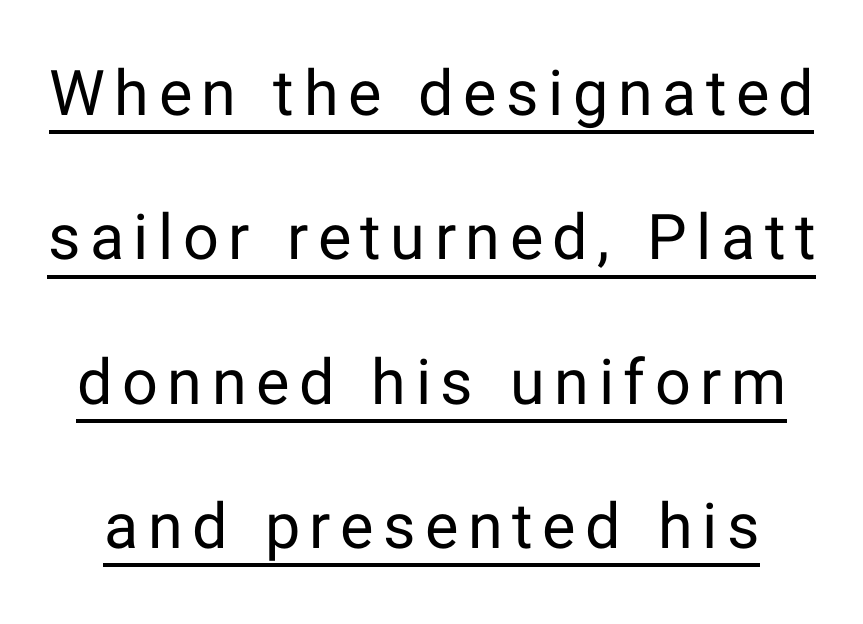
{"serif": "no", "italic": "no", "bold": "no", "weight": "regular", "width": "normal", "stroke_contrast": "low", "x_height": "medium", "monospaced": "no", "underline": "yes", "line_spacing": "loose", "line_spacing_ratio": 2.29, "glyph_px": 63}
